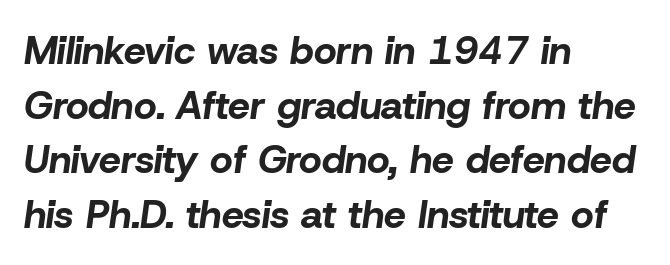
Q: Is the text bold? A: Yes.
Q: Is the text italic (slanted)? A: Yes, it leans right by about 8 degrees.
Q: Is the text underlined? A: No.
Q: How is the paragraph aligned? A: Left-aligned.
Q: Is the spacing between letters normal or unusually wide? A: Normal.
Q: Is the spacing between lines tight, normal or loose? A: Normal.
Q: Width (condensed, normal, or wide)? A: Normal.
Q: Stroke contrast? A: Low.
Q: x-height? A: Medium.
Q: Monospaced? A: No.
